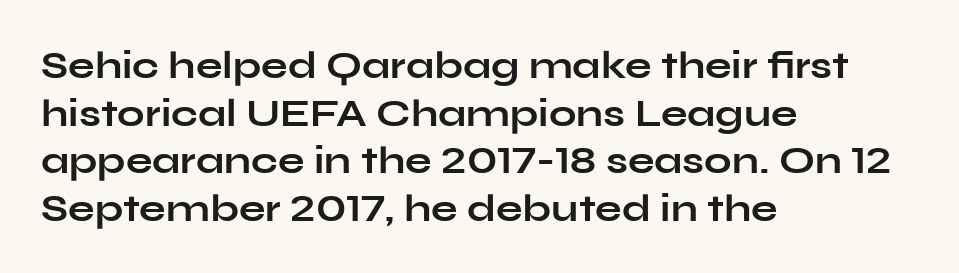
{"serif": "no", "italic": "no", "bold": "yes", "weight": "bold", "width": "wide", "stroke_contrast": "low", "x_height": "medium", "monospaced": "no", "underline": "no", "align": "left", "line_spacing_ratio": 1.22, "letter_spacing": "normal", "letter_spacing_em": 0.0, "glyph_px": 39}
